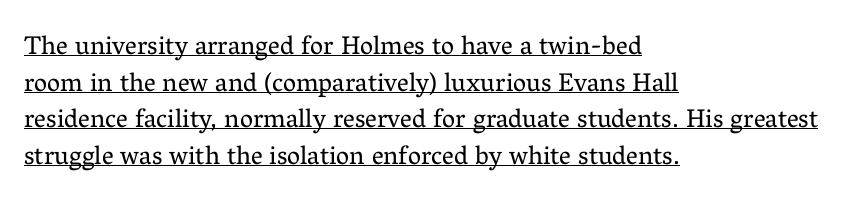
{"italic": "no", "bold": "no", "underline": "yes", "align": "left", "line_spacing": "normal", "line_spacing_ratio": 1.41, "letter_spacing": "normal", "letter_spacing_em": 0.0, "glyph_px": 26}
